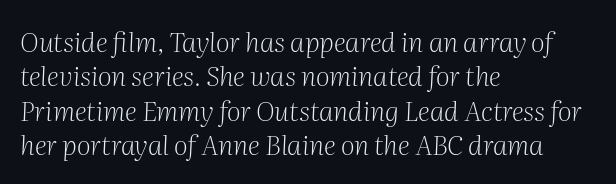
Q: Is the text bold? A: No.
Q: Is the text italic (slanted)? A: Yes, it leans right by about 2 degrees.
Q: Is the text underlined? A: No.
Q: How is the paragraph aligned? A: Left-aligned.
Q: Is the spacing between letters normal or unusually wide? A: Normal.
Q: Is the spacing between lines tight, normal or loose? A: Normal.
